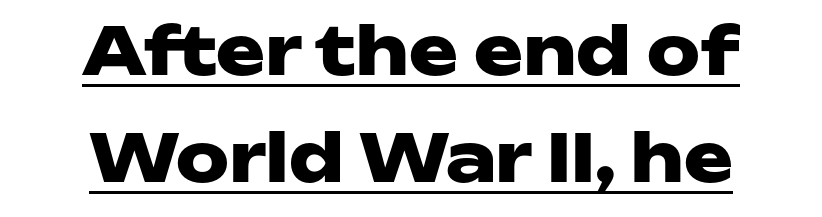
{"serif": "no", "italic": "no", "bold": "yes", "weight": "heavy", "width": "wide", "stroke_contrast": "low", "x_height": "medium", "monospaced": "no", "underline": "yes", "align": "center", "line_spacing": "normal", "line_spacing_ratio": 1.62, "letter_spacing": "normal", "letter_spacing_em": 0.0, "glyph_px": 66}
